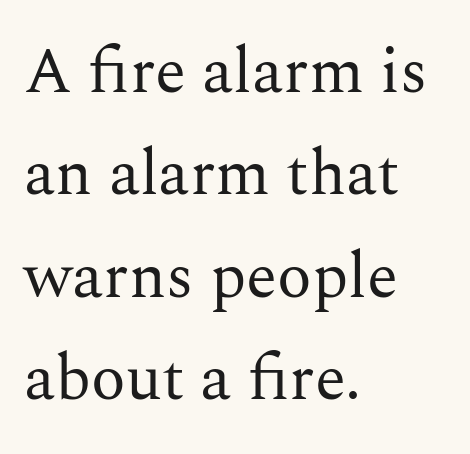
The glyphs are unaccompanied by any horizontal stroke below them. Is there much room between lines? A standard amount, neither cramped nor airy. Reading down the block, your eye returns to a fixed left position each line. Is this a fixed-width face? No — the glyphs have proportional, varying widths.
